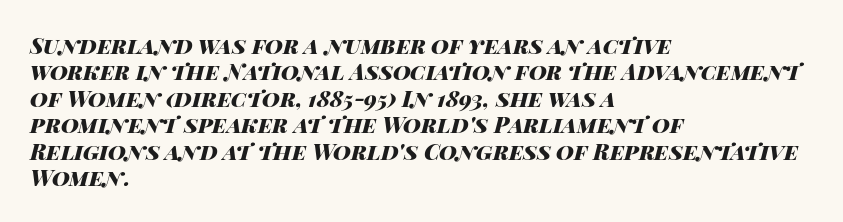
The passage shown is emphatically bold. The ragged edge is on the right, which tells us the setting is flush left. Every character sits at an angle, as italics do. The passage shown is not underscored anywhere.
